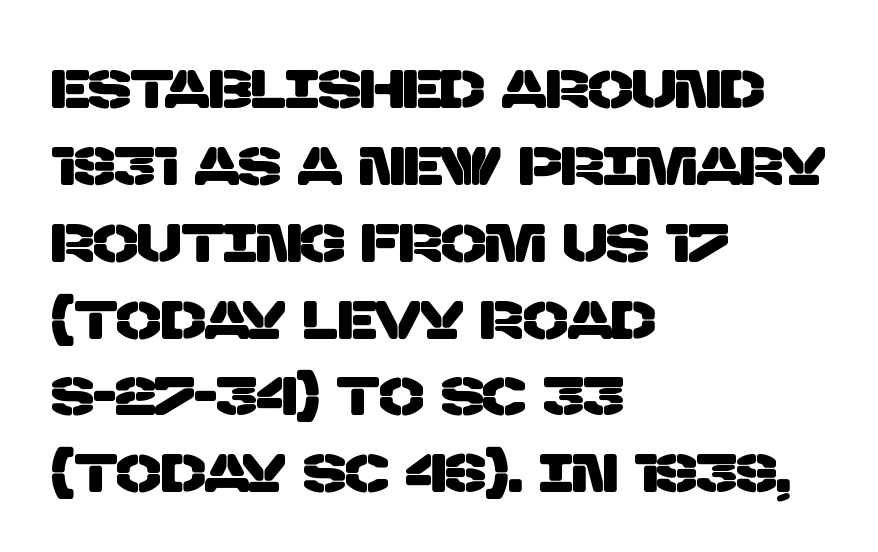
{"serif": "no", "width": "normal", "stroke_contrast": "low", "x_height": "large", "monospaced": "no", "underline": "no", "align": "left", "line_spacing": "normal", "line_spacing_ratio": 1.45, "letter_spacing": "normal", "letter_spacing_em": 0.0, "glyph_px": 53}
